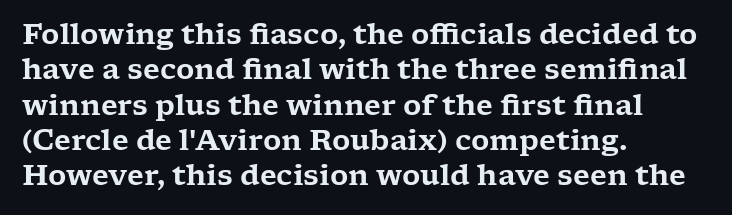
The image shows 28 px wide serif type, upright; set left-aligned, normal line spacing (1.26x), normal letter spacing, not underlined; low stroke contrast and a medium x-height.
